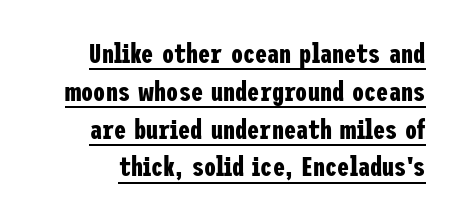
Posture: vertical. A typesetter would call this zero additional tracking. Vertical spacing — default. Emphasis is given by a line drawn under the lettering. The typesetting leans heavy: a genuine bold.
